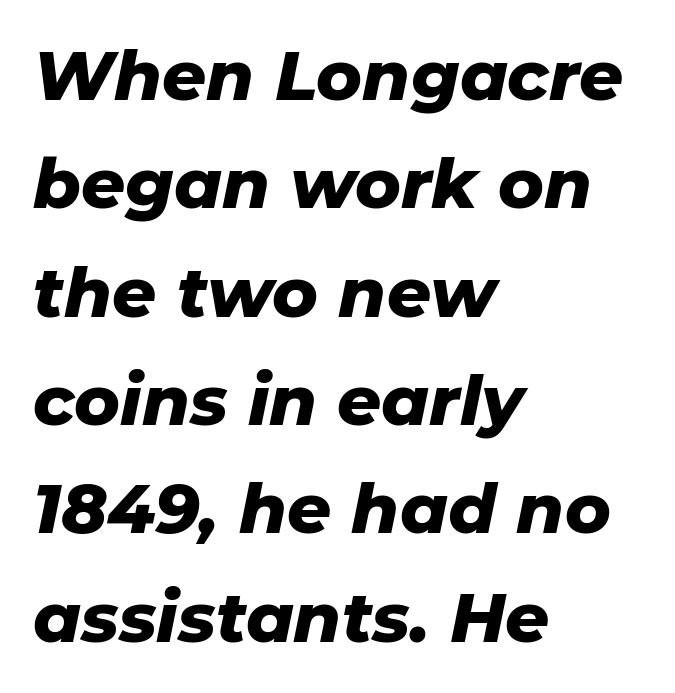
{"italic": "yes", "lean": "right", "slant_degrees": 11, "bold": "yes", "weight": "heavy", "width": "normal", "stroke_contrast": "low", "x_height": "medium", "monospaced": "no", "underline": "no", "align": "left", "line_spacing": "normal", "line_spacing_ratio": 1.57, "letter_spacing": "normal", "letter_spacing_em": 0.0, "glyph_px": 69}
